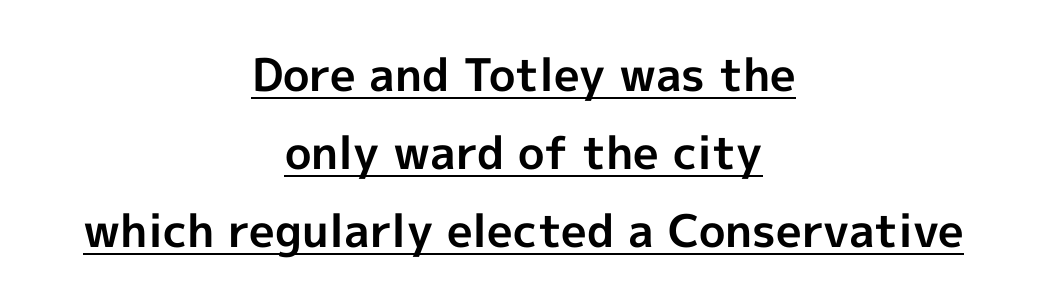
The image shows 45 px bold sans-serif type, upright; set centered, line spacing 1.73x, normal letter spacing, underlined; a medium x-height.
